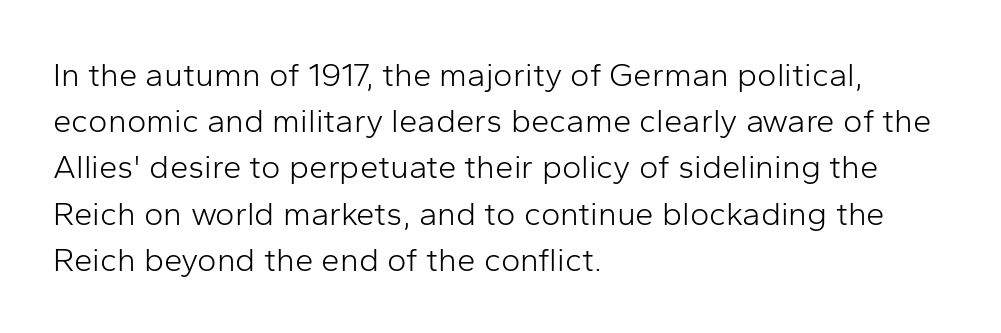
{"serif": "no", "italic": "no", "bold": "no", "weight": "light", "width": "normal", "stroke_contrast": "low", "x_height": "medium", "monospaced": "no", "underline": "no", "align": "left", "line_spacing": "normal", "line_spacing_ratio": 1.4, "letter_spacing": "normal", "letter_spacing_em": 0.0, "glyph_px": 33}
